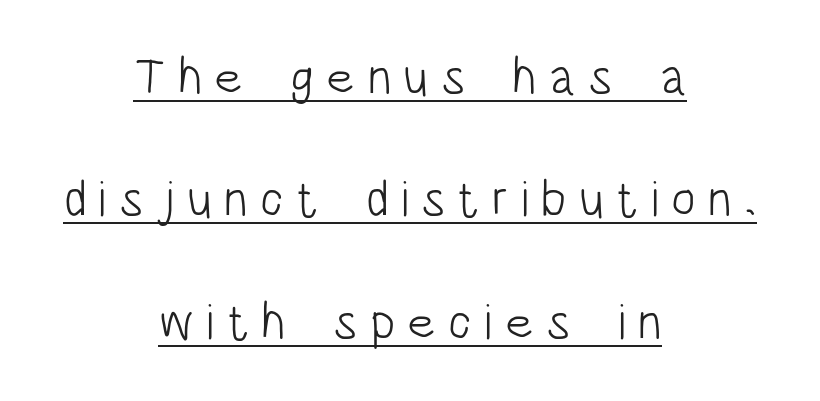
{"serif": "no", "italic": "no", "bold": "no", "weight": "light", "width": "condensed", "stroke_contrast": "low", "x_height": "large", "monospaced": "no", "underline": "yes", "align": "center", "line_spacing": "loose", "line_spacing_ratio": 2.4, "letter_spacing": "wide", "letter_spacing_em": 0.24, "glyph_px": 51}
